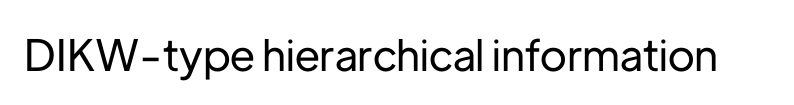
{"serif": "no", "italic": "no", "width": "normal", "stroke_contrast": "low", "x_height": "medium", "monospaced": "no", "underline": "no", "letter_spacing": "normal", "letter_spacing_em": 0.0, "glyph_px": 43}
